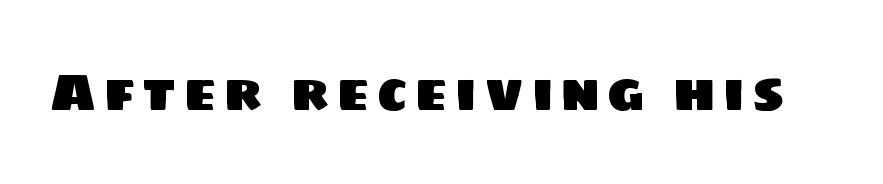
{"serif": "no", "width": "normal", "stroke_contrast": "low", "x_height": "large", "monospaced": "no", "underline": "no", "glyph_px": 52}
